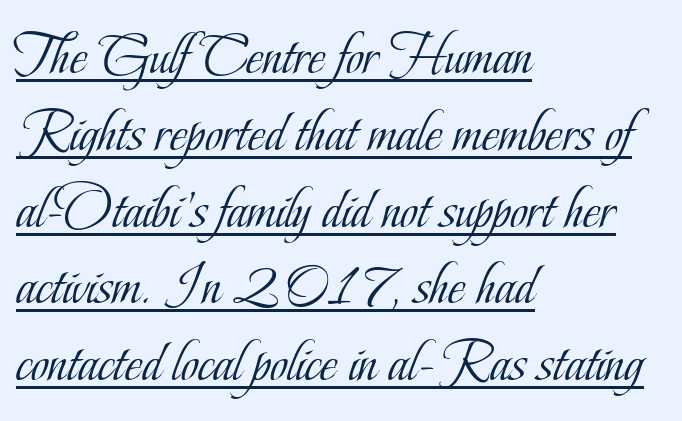
Notice how the passage keeps a crisp vertical edge on the left only. This sample uses plain, unmodified letter spacing. Note the varied advance widths — an 'i' is clearly narrower than an 'm'. What's the leading like? Ordinary, nothing unusual.
